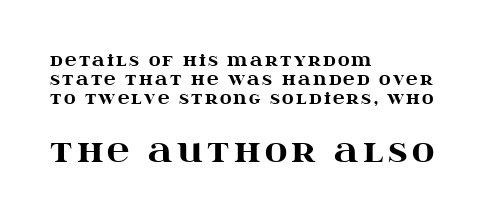
This sample has the flowing, uneven cadence of proportional lettering. The area under the type is left untouched. No italicization has been applied; the sample stays upright. Little horizontal feet cap the strokes, marking this as serif type. The passage shown is emphatically bold. Larger block? The one below; the one above is distinctly smaller.
